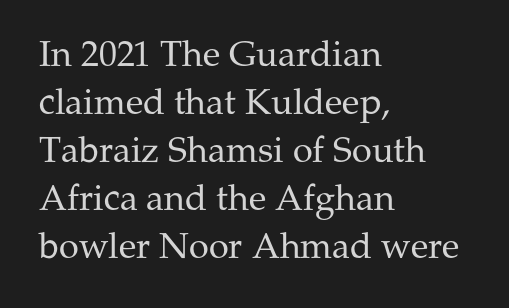
Any mark beneath the type? The region is blank. The line texture is even and compact thanks to regular tracking. Type style note: has serifs. You could not count columns in this text — the font is proportionally spaced. What's the leading like? Ordinary, nothing unusual.
